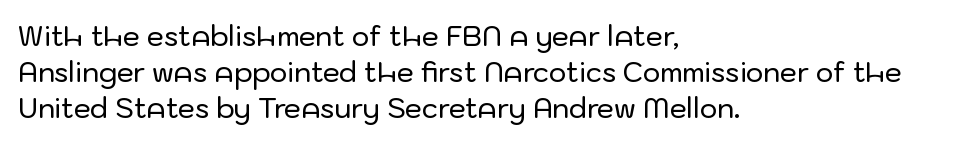
{"italic": "no", "underline": "no", "align": "left", "line_spacing": "normal", "line_spacing_ratio": 1.33, "letter_spacing": "normal", "letter_spacing_em": 0.0, "glyph_px": 27}
